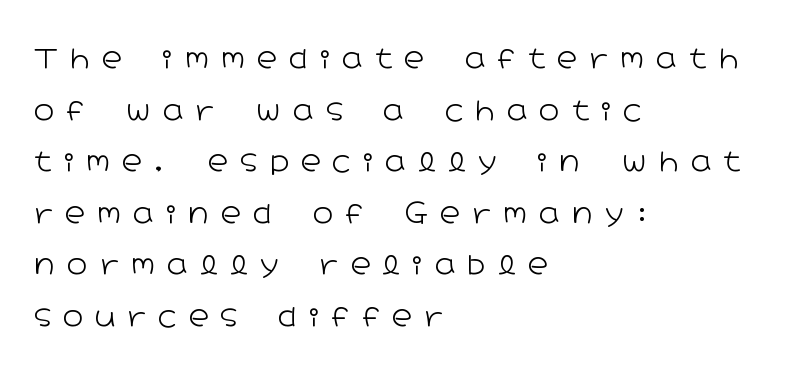
A bare baseline throughout the passage. Note: no serifs on the glyphs. Horizontal alignment here is leftward, the default for most running prose. Bold? No — there's no thickening of the strokes.
